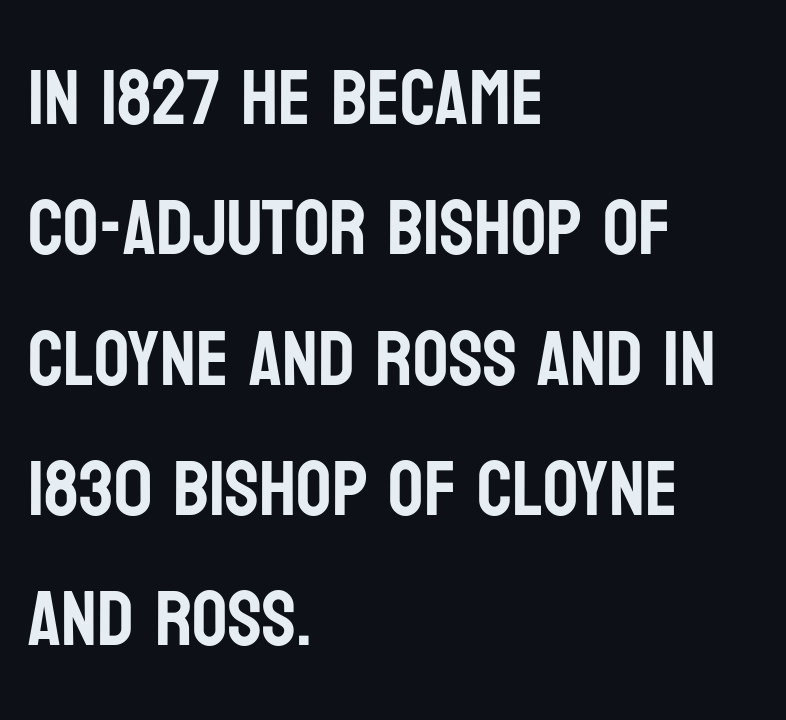
The image shows 78 px condensed sans-serif type, upright; set left-aligned, normal line spacing (1.67x), normal letter spacing, not underlined; low stroke contrast and a large x-height.
